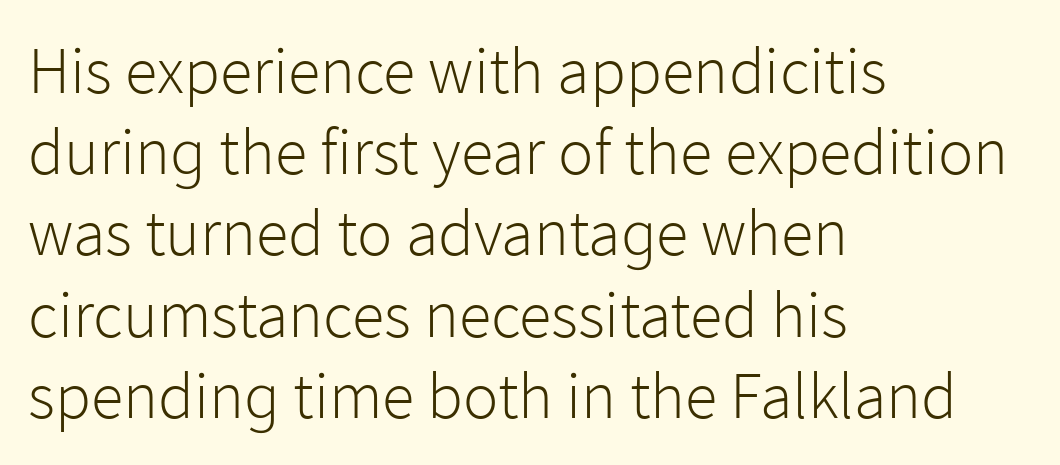
The image shows 66 px light sans-serif type, upright; set left-aligned, line spacing 1.23x, normal letter spacing, not underlined; low stroke contrast and a medium x-height.
